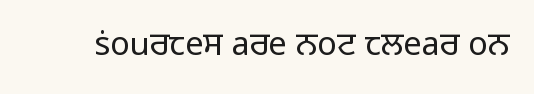
Q: Is the text bold? A: No.
Q: Is the text italic (slanted)? A: No, it is upright.
Q: Is the typeface a serif or a sans-serif typeface? A: Sans-serif.
Q: Is the text underlined? A: No.
Q: Is the spacing between letters normal or unusually wide? A: Normal.
Q: Width (condensed, normal, or wide)? A: Normal.
Q: Stroke contrast? A: Low.
Q: x-height? A: Medium.
Q: Monospaced? A: No.
